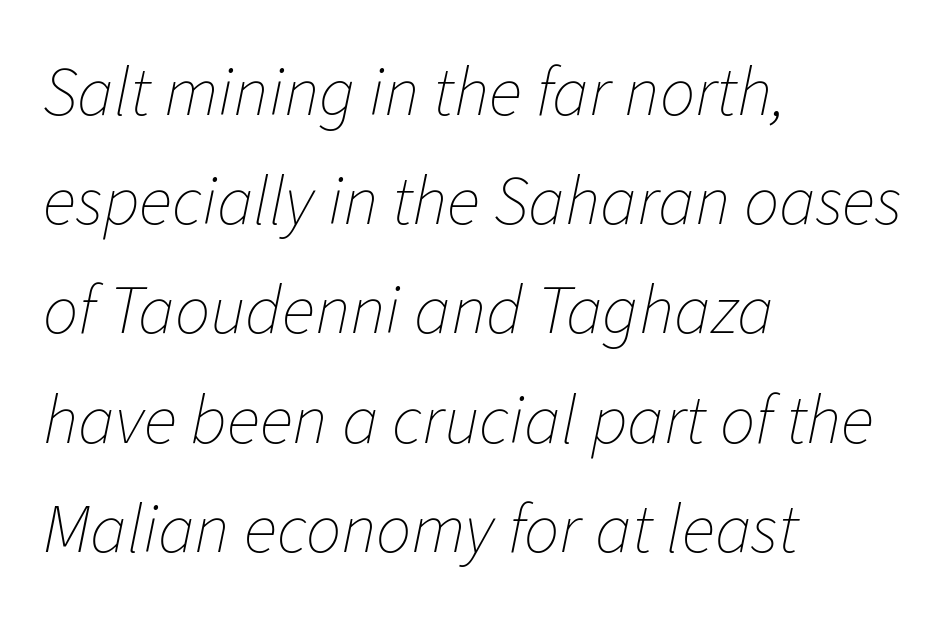
Interline gaps are of average width in this sample. The passage shown is typed in a proportional face where columns would drift. The text carries the slant typical of an italic or oblique font. Clear beneath every line of the passage. This sample is left-justified, so line endings fall wherever the words run out. Students, note that the glyphs here touch the page at normal intervals.
